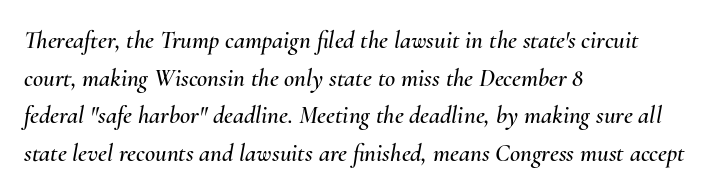
{"italic": "yes", "lean": "right", "slant_degrees": 10, "underline": "no", "align": "left", "line_spacing": "normal", "line_spacing_ratio": 1.51, "letter_spacing": "normal", "letter_spacing_em": 0.0, "glyph_px": 25}
